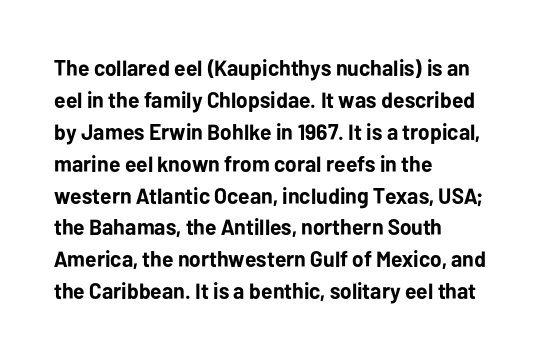
The image shows 22 px bold type, upright; set left-aligned, normal line spacing (1.45x), normal letter spacing, not underlined.
